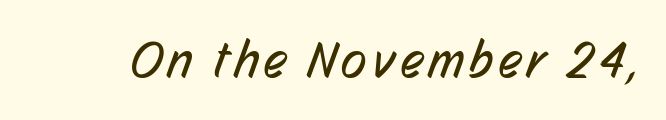
The image shows 52 px regular-weight, condensed sans-serif type; set not underlined; low stroke contrast and a medium x-height.
